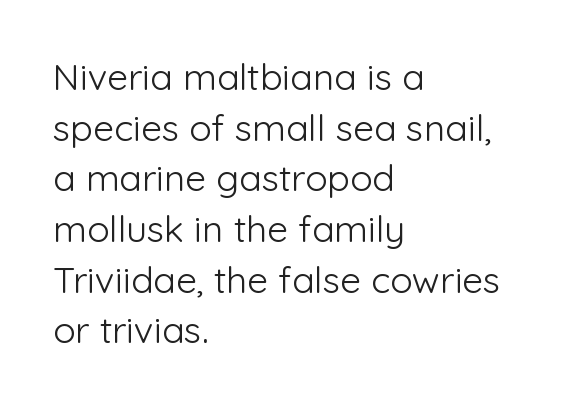
Q: Is the text bold? A: No.
Q: Is the text italic (slanted)? A: No, it is upright.
Q: Is the typeface a serif or a sans-serif typeface? A: Sans-serif.
Q: Is the text underlined? A: No.
Q: How is the paragraph aligned? A: Left-aligned.
Q: Is the spacing between letters normal or unusually wide? A: Normal.
Q: Is the spacing between lines tight, normal or loose? A: Normal.
Q: Width (condensed, normal, or wide)? A: Normal.
Q: Stroke contrast? A: Low.
Q: x-height? A: Medium.
Q: Monospaced? A: No.
